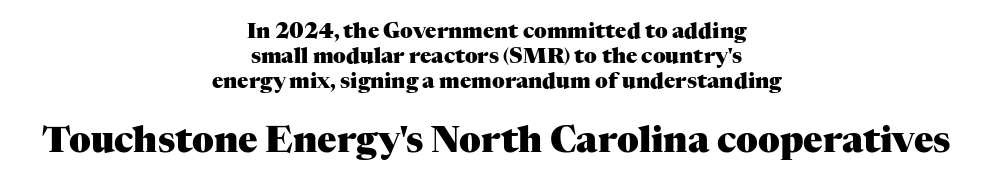
The image shows 36 px heavy serif type, upright; set centered, line spacing 1.18x, normal letter spacing, not underlined; the second (bottom) block is 1.71x larger; medium stroke contrast and a medium x-height.
